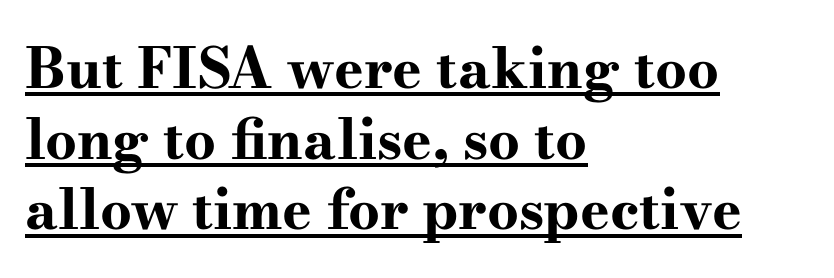
Summary of vertical rhythm: regular, with standard interline spacing. Line beginnings align vertically; line endings do not. The rendering uses a bold face; every stroke is thick and dark. To sum up the face: it has serifs. These lines are rendered in a variable-pitch font. Here the glyphs are tracked normally, forming tight word shapes.
